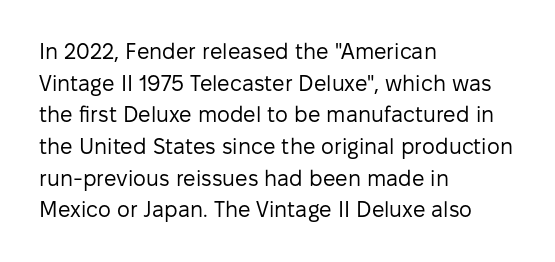
{"italic": "no", "bold": "no", "underline": "no", "align": "left", "line_spacing": "normal", "line_spacing_ratio": 1.44, "letter_spacing": "normal", "letter_spacing_em": 0.0, "glyph_px": 22}
